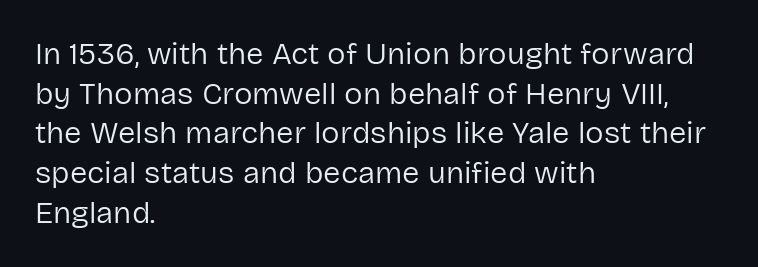
Q: Is the text bold? A: No.
Q: Is the text italic (slanted)? A: No, it is upright.
Q: Is the typeface a serif or a sans-serif typeface? A: Sans-serif.
Q: Is the text underlined? A: No.
Q: How is the paragraph aligned? A: Left-aligned.
Q: Is the spacing between letters normal or unusually wide? A: Normal.
Q: Is the spacing between lines tight, normal or loose? A: Normal.
Q: Width (condensed, normal, or wide)? A: Normal.
Q: Stroke contrast? A: Low.
Q: x-height? A: Medium.
Q: Monospaced? A: No.
